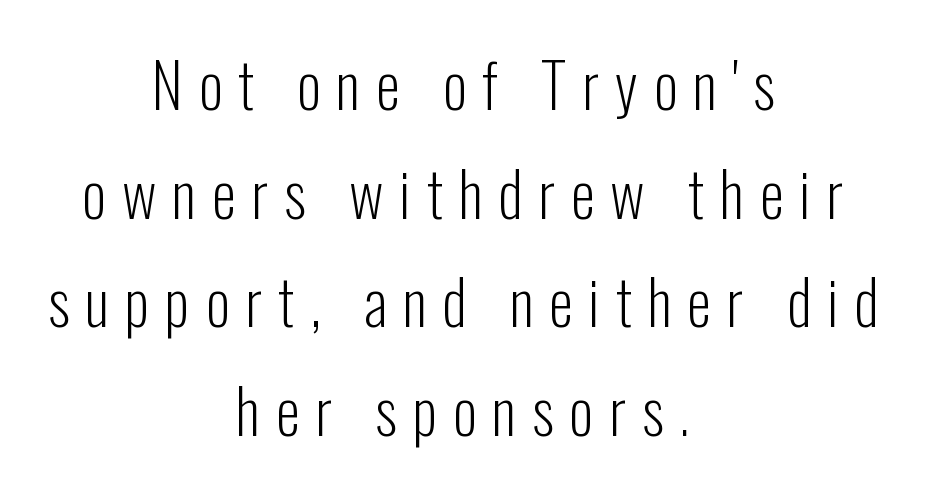
The image shows 61 px light, condensed sans-serif type, upright; set centered, line spacing 1.78x, unusually wide letter spacing (+0.26 em), not underlined; low stroke contrast and a medium x-height.
